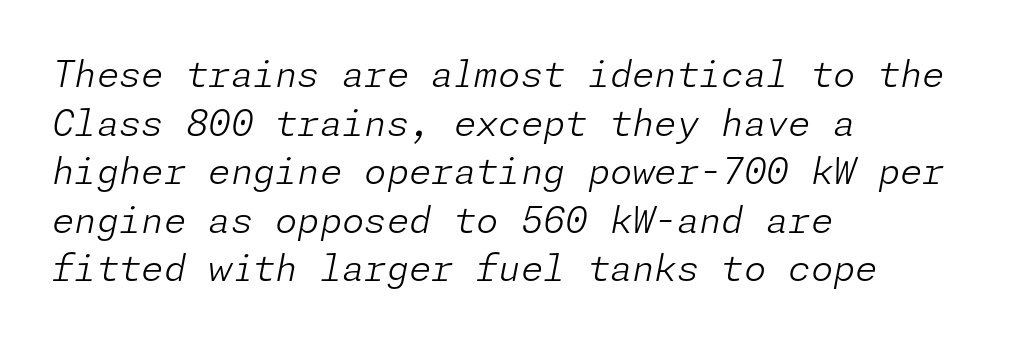
Descenders are the only things crossing below the line. Each stroke keeps to a modest, everyday thickness or less. Regarding leading, the lines here are spaced in the standard way. This rendering leaves character spacing at its baseline value. Does the lettering tilt? It does — this is italic. Reading down the block, your eye returns to a fixed left position each line.
